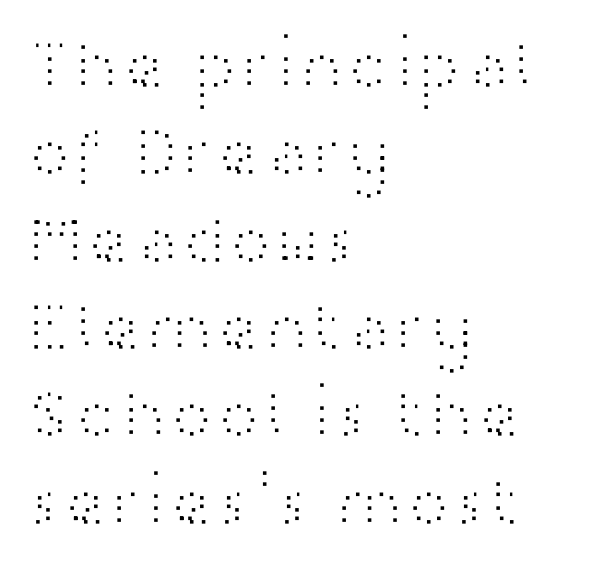
Ascenders rise straight up at ninety degrees. What stands out about the letter spacing? Nothing — it is the standard amount. Weight: in the light-to-regular range. Descenders hang freely into open space.
